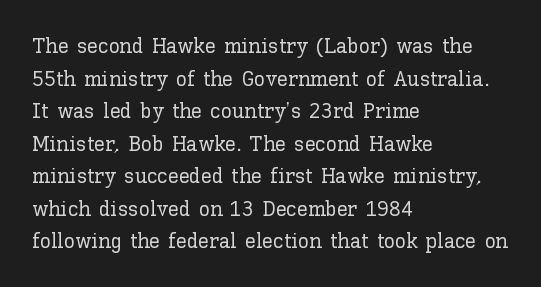
The string is rendered with underlining switched off. Successive baselines arrive at the customary interval. The paragraph shown leans on its left margin. Do the letters lean? They stand straight. The passage shown has conventional tracking throughout.
